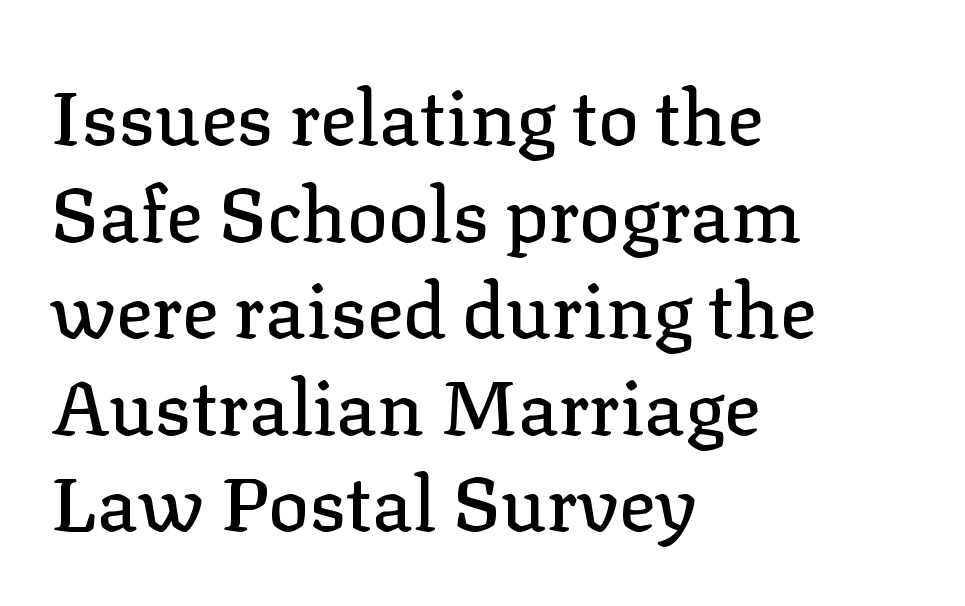
The image shows 76 px serif type, upright; set left-aligned, normal line spacing (1.27x), normal letter spacing, not underlined; low stroke contrast and a medium x-height.
